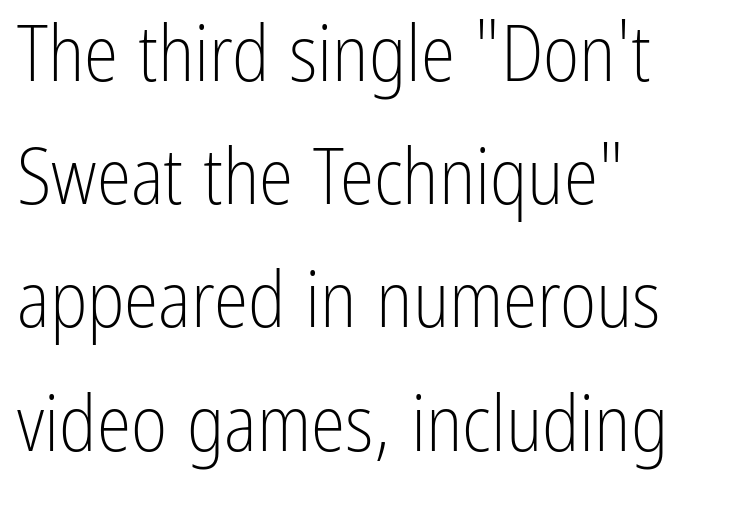
{"serif": "no", "italic": "no", "bold": "no", "weight": "light", "width": "condensed", "stroke_contrast": "low", "x_height": "medium", "monospaced": "no", "underline": "no", "align": "left", "line_spacing": "normal", "line_spacing_ratio": 1.58, "letter_spacing": "normal", "letter_spacing_em": 0.0, "glyph_px": 78}
